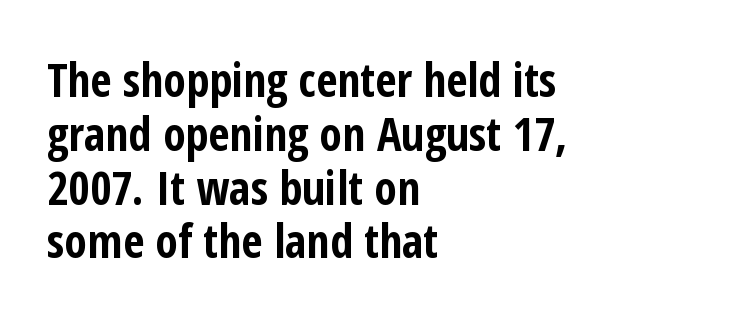
Default kerning and tracking; the words read as compact shapes. Check where the strokes stop: nothing finishes them off — pure sans. In CSS terms this would be text-align: left. Do the characters align in a grid? No, the font is proportional. The words here are not underlined. Thick stems and heavy bowls — unmistakably bold.
